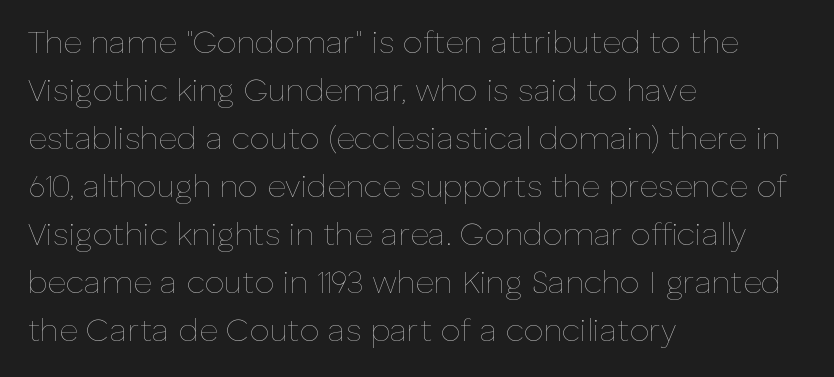
The strokes carry an ordinary text weight at most. Has an underline been added? It has not. The line-height multiplier appears to be the usual default. The typography opts for an upright posture over an oblique one. This sample has the flowing, uneven cadence of proportional lettering.
